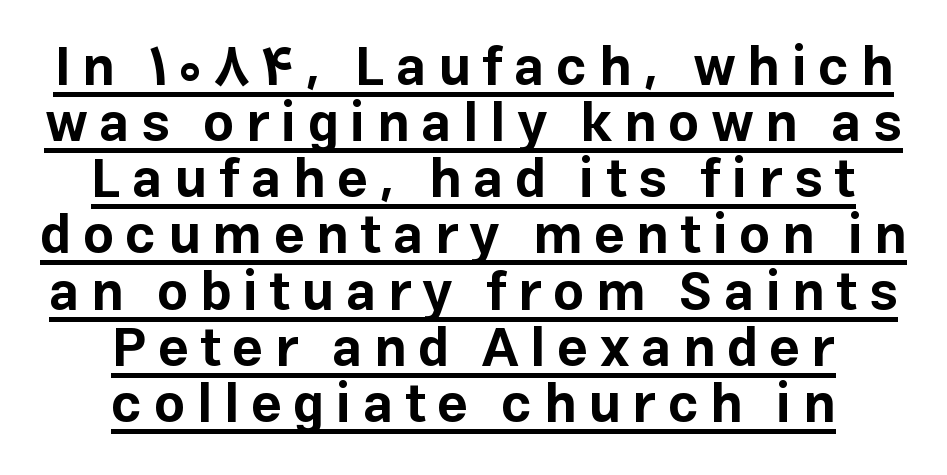
{"serif": "no", "italic": "no", "bold": "yes", "weight": "bold", "width": "normal", "stroke_contrast": "low", "x_height": "medium", "monospaced": "no", "underline": "yes", "align": "center", "line_spacing": "tight", "line_spacing_ratio": 1.04, "letter_spacing": "wide", "letter_spacing_em": 0.21, "glyph_px": 54}
